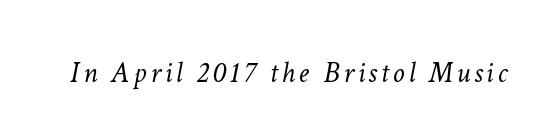
The image shows 30 px light type, italic (leaning right); set not underlined; low stroke contrast and a medium x-height.
